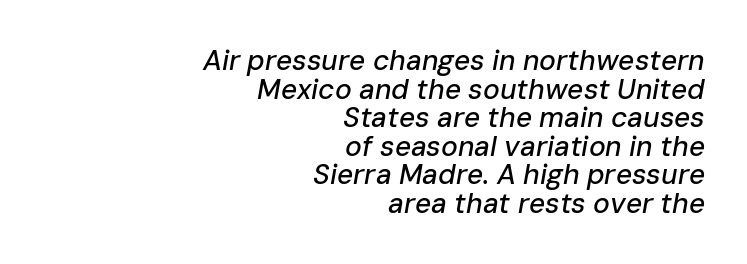
The image shows 28 px text type, italic (leaning right); set right-aligned, tight line spacing (1.02x), normal letter spacing, not underlined; low stroke contrast and a medium x-height.
